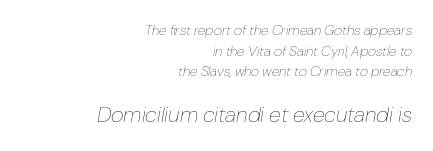
{"italic": "yes", "lean": "right", "slant_degrees": 10, "bold": "no", "underline": "no", "align": "right", "line_spacing": "normal", "line_spacing_ratio": 1.47, "letter_spacing": "normal", "letter_spacing_em": 0.0, "larger_block": "second", "size_ratio": 1.57, "glyph_px": 22}
